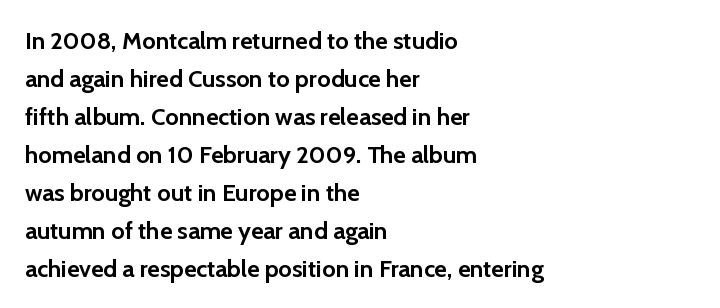
Q: Is the text bold? A: Yes.
Q: Is the text italic (slanted)? A: No, it is upright.
Q: Is the text underlined? A: No.
Q: How is the paragraph aligned? A: Left-aligned.
Q: Is the spacing between letters normal or unusually wide? A: Normal.
Q: Is the spacing between lines tight, normal or loose? A: Normal.
